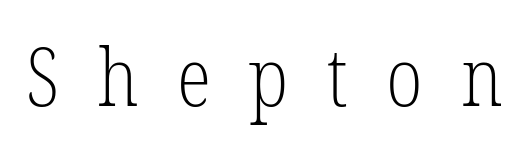
The type family on display is of the serif kind. Here the designer chose a conventional face with non-uniform glyph widths. The zone under the glyphs is completely vacant. The letters are spread apart with noticeably loose tracking. Stems here are at most as thick as an everyday book face.
